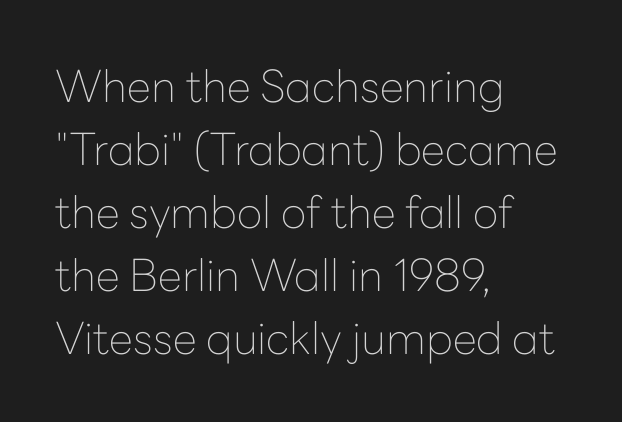
Q: Is the text bold? A: No.
Q: Is the text italic (slanted)? A: No, it is upright.
Q: Is the typeface a serif or a sans-serif typeface? A: Sans-serif.
Q: Is the text underlined? A: No.
Q: How is the paragraph aligned? A: Left-aligned.
Q: Is the spacing between letters normal or unusually wide? A: Normal.
Q: Is the spacing between lines tight, normal or loose? A: Normal.
Q: Width (condensed, normal, or wide)? A: Normal.
Q: Stroke contrast? A: Low.
Q: x-height? A: Medium.
Q: Monospaced? A: No.
